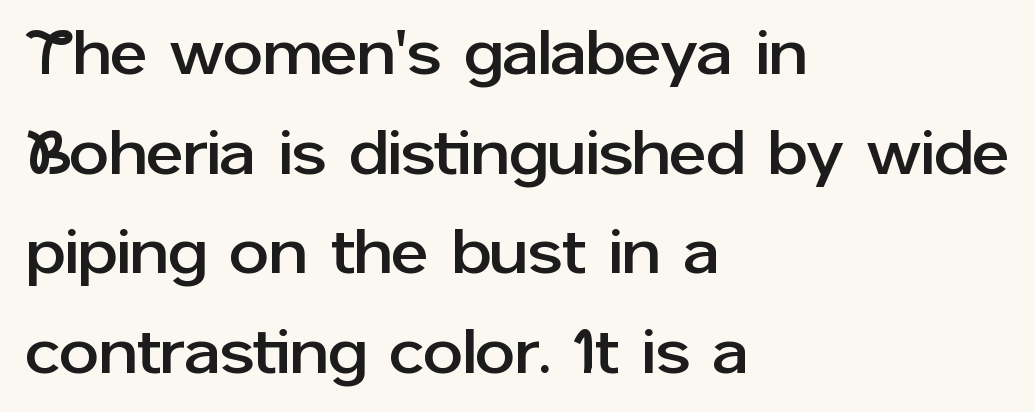
{"serif": "no", "italic": "no", "width": "normal", "stroke_contrast": "low", "x_height": "medium", "monospaced": "no", "underline": "no", "align": "left", "line_spacing": "normal", "line_spacing_ratio": 1.58, "letter_spacing": "normal", "letter_spacing_em": 0.0, "glyph_px": 63}
